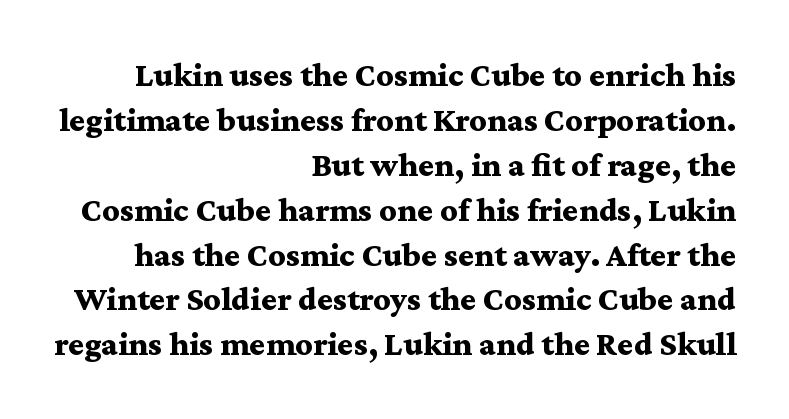
This is heavy type, rendered in bold. The horizontal fit of the characters is conventional and even. A typesetter would call this proportional, since set widths differ per character. The face used here is seriffed, in the tradition of book romans. Rendered with straight, roman letterforms. A bare baseline throughout the passage.
